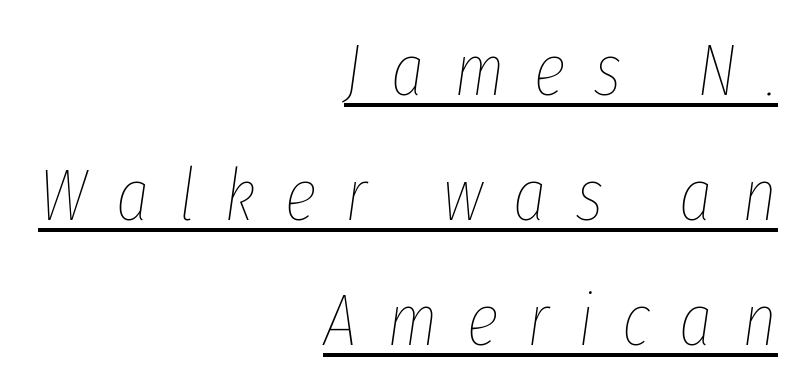
{"italic": "yes", "lean": "right", "slant_degrees": 8, "bold": "no", "weight": "thin", "width": "condensed", "stroke_contrast": "low", "x_height": "medium", "monospaced": "no", "underline": "yes", "align": "right", "line_spacing_ratio": 1.71, "letter_spacing": "wide", "letter_spacing_em": 0.4, "glyph_px": 73}
